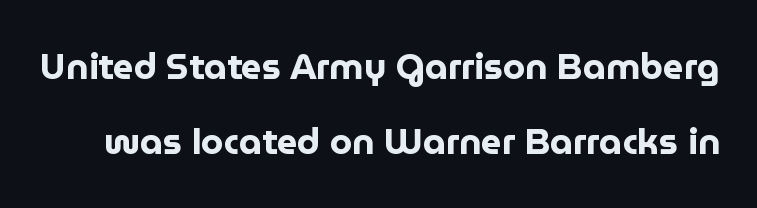
The image shows 36 px bold sans-serif type, upright; set loose line spacing (2.08x), normal letter spacing, not underlined; low stroke contrast and a medium x-height.
